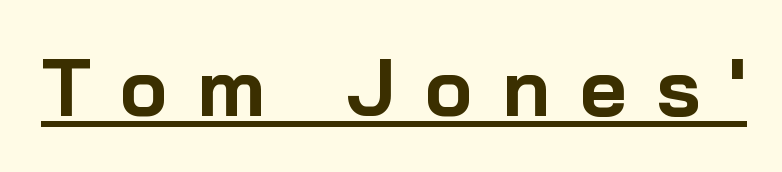
{"serif": "no", "italic": "no", "bold": "yes", "weight": "bold", "width": "normal", "stroke_contrast": "low", "x_height": "medium", "monospaced": "no", "underline": "yes", "letter_spacing": "wide", "letter_spacing_em": 0.37, "glyph_px": 80}
